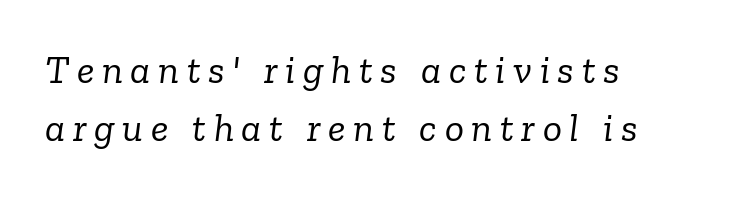
The image shows 40 px light serif type, italic (leaning right); set left-aligned, normal line spacing (1.44x), not underlined; low stroke contrast and a medium x-height.
